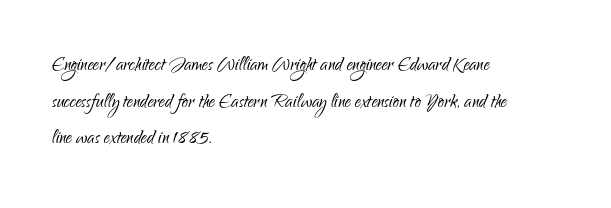
{"bold": "no", "underline": "no", "align": "left", "line_spacing": "normal", "line_spacing_ratio": 1.53, "letter_spacing": "normal", "letter_spacing_em": 0.0, "glyph_px": 24}
